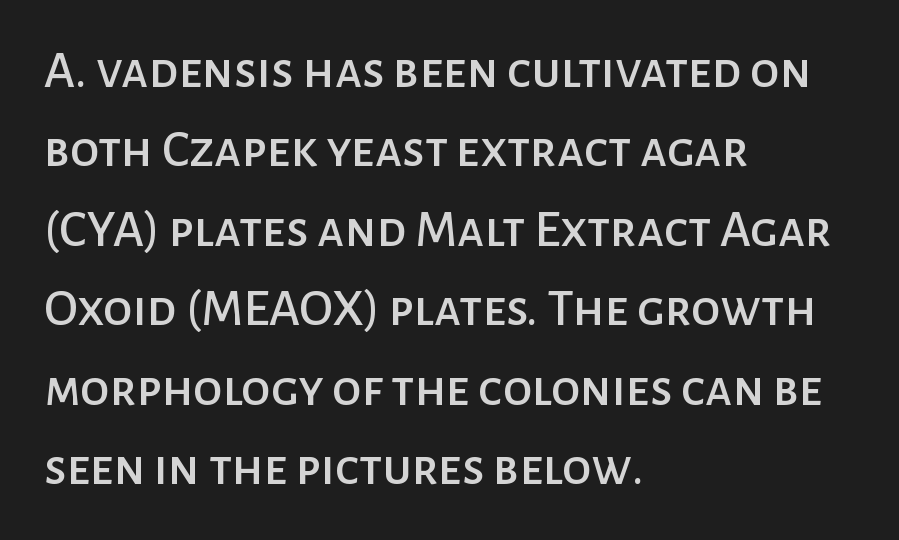
Q: Is the text italic (slanted)? A: No, it is upright.
Q: Is the typeface a serif or a sans-serif typeface? A: Sans-serif.
Q: Is the text underlined? A: No.
Q: How is the paragraph aligned? A: Left-aligned.
Q: Is the spacing between letters normal or unusually wide? A: Normal.
Q: Is the spacing between lines tight, normal or loose? A: Normal.
Q: Width (condensed, normal, or wide)? A: Normal.
Q: Stroke contrast? A: Low.
Q: x-height? A: Medium.
Q: Monospaced? A: No.
